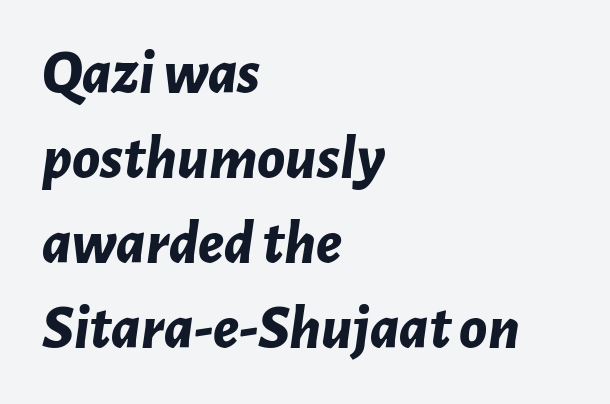
The image shows 63 px bold type, italic (leaning right); set left-aligned, normal line spacing (1.35x), normal letter spacing, not underlined; low stroke contrast and a medium x-height.
